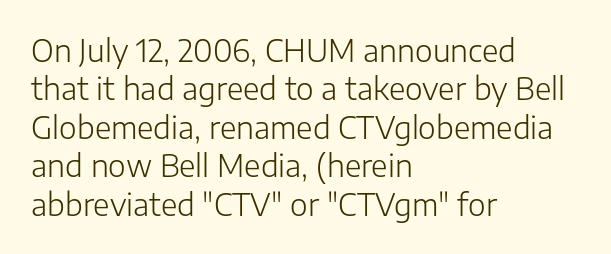
Q: Is the text bold? A: No.
Q: Is the text italic (slanted)? A: No, it is upright.
Q: Is the typeface a serif or a sans-serif typeface? A: Sans-serif.
Q: Is the text underlined? A: No.
Q: How is the paragraph aligned? A: Left-aligned.
Q: Is the spacing between letters normal or unusually wide? A: Normal.
Q: Is the spacing between lines tight, normal or loose? A: Normal.
Q: Width (condensed, normal, or wide)? A: Normal.
Q: Stroke contrast? A: Low.
Q: x-height? A: Medium.
Q: Monospaced? A: No.
